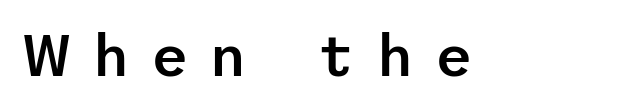
Q: Is the text bold? A: Semi-bold.
Q: Is the text italic (slanted)? A: No, it is upright.
Q: Is the typeface a serif or a sans-serif typeface? A: Sans-serif.
Q: Is the text underlined? A: No.
Q: Is the spacing between letters normal or unusually wide? A: Unusually wide.
Q: Width (condensed, normal, or wide)? A: Normal.
Q: Stroke contrast? A: Low.
Q: x-height? A: Medium.
